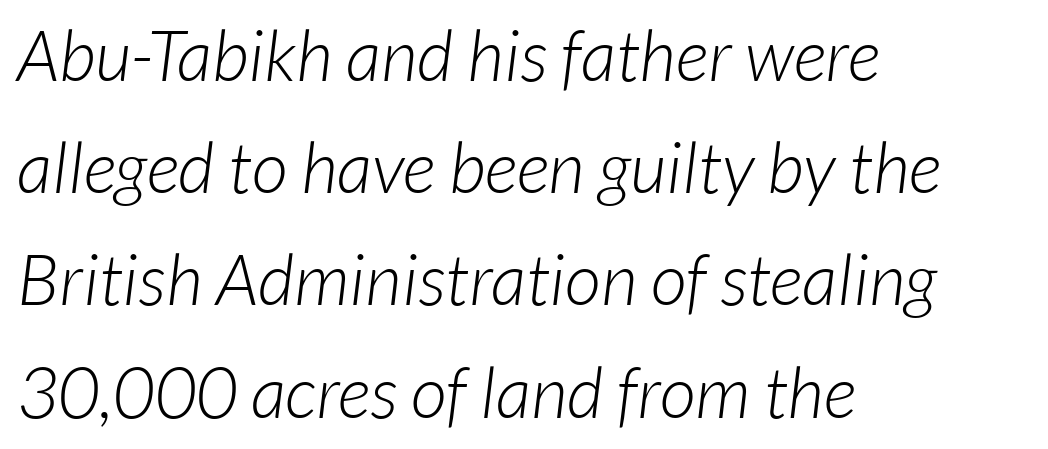
A typesetter would call this zero additional tracking. What kind of face is this? One without serifs — a sans. The space between consecutive lines is moderate. Lines of text with bare space underneath. A quiet, ordinary-to-light weight characterises the typeface.
